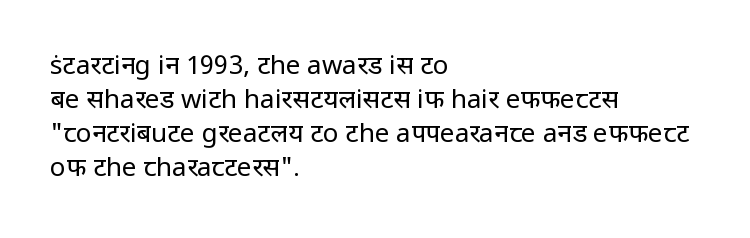
The image shows 26 px text type, upright; set left-aligned, normal line spacing (1.31x), normal letter spacing, not underlined.
